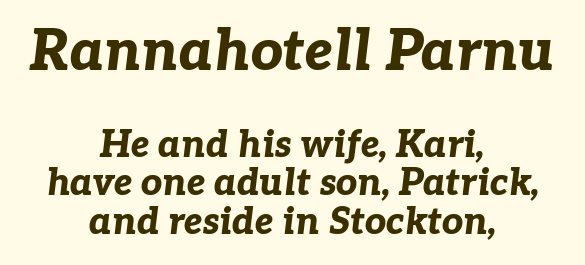
{"italic": "yes", "lean": "right", "slant_degrees": 7, "bold": "yes", "weight": "bold", "width": "normal", "stroke_contrast": "low", "x_height": "medium", "monospaced": "no", "underline": "no", "align": "center", "line_spacing": "tight", "line_spacing_ratio": 1.05, "letter_spacing": "normal", "letter_spacing_em": 0.0, "larger_block": "first", "size_ratio": 1.51, "glyph_px": 56}
